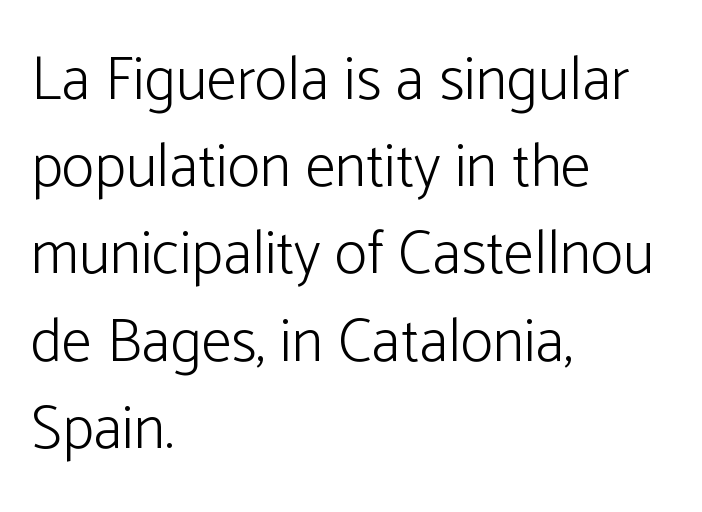
If you measured baseline to baseline, you'd find a middling distance. This sample uses an upright cut, with every glyph sitting square on the baseline. The font family rendered here belongs to the sans-serif group. Here the designer chose a conventional face with non-uniform glyph widths. Layout note: lines flush left.
